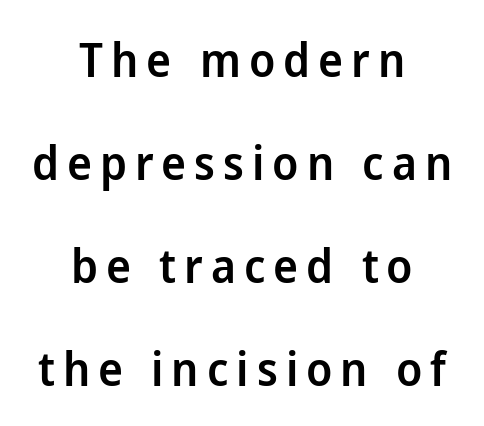
Q: Is the text bold? A: Semi-bold.
Q: Is the text italic (slanted)? A: No, it is upright.
Q: Is the typeface a serif or a sans-serif typeface? A: Sans-serif.
Q: Is the text underlined? A: No.
Q: How is the paragraph aligned? A: Centered.
Q: Is the spacing between lines tight, normal or loose? A: Loose.
Q: Width (condensed, normal, or wide)? A: Normal.
Q: Stroke contrast? A: Low.
Q: x-height? A: Medium.
Q: Monospaced? A: No.
